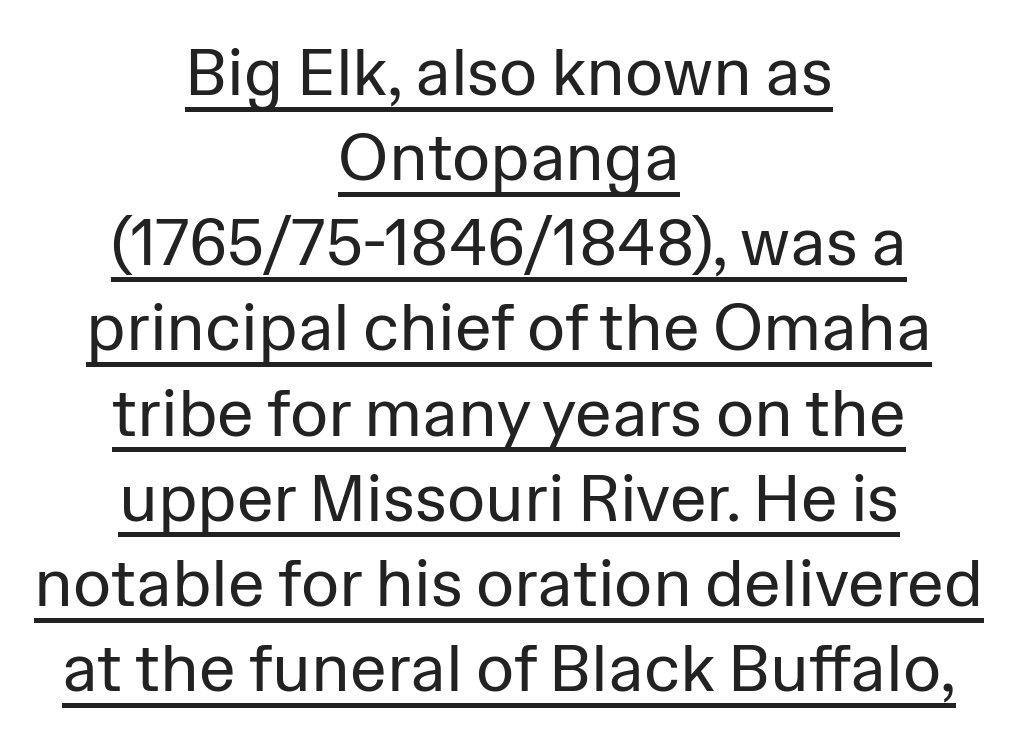
The image shows 66 px regular-weight sans-serif type, upright; set centered, normal line spacing (1.29x), normal letter spacing, underlined; low stroke contrast and a medium x-height.
